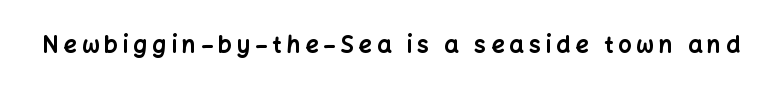
The image shows 23 px bold type, upright; set unusually wide letter spacing (+0.22 em), not underlined.
